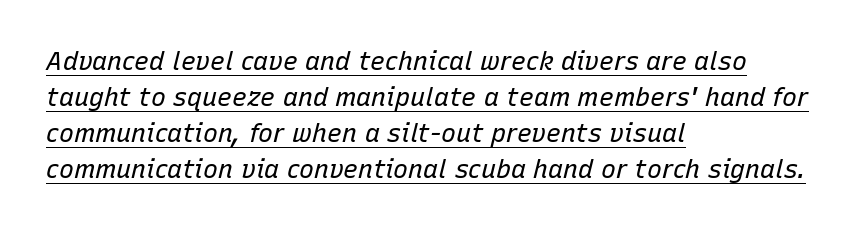
{"italic": "yes", "lean": "right", "slant_degrees": 15, "bold": "no", "underline": "yes", "align": "left", "line_spacing": "normal", "line_spacing_ratio": 1.44, "letter_spacing": "normal", "letter_spacing_em": 0.0, "glyph_px": 25}
